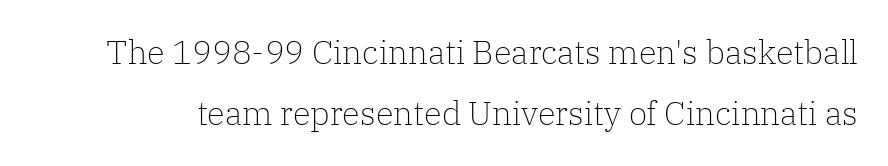
{"serif": "yes", "italic": "no", "bold": "no", "weight": "light", "width": "normal", "stroke_contrast": "low", "x_height": "medium", "monospaced": "no", "underline": "no", "line_spacing_ratio": 1.85, "letter_spacing": "normal", "letter_spacing_em": 0.0, "glyph_px": 33}
